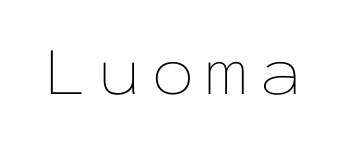
Q: Is the text bold? A: No.
Q: Is the text italic (slanted)? A: No, it is upright.
Q: Is the text underlined? A: No.
Q: Width (condensed, normal, or wide)? A: Wide.
Q: Stroke contrast? A: Low.
Q: x-height? A: Medium.
Q: Monospaced? A: Yes.
